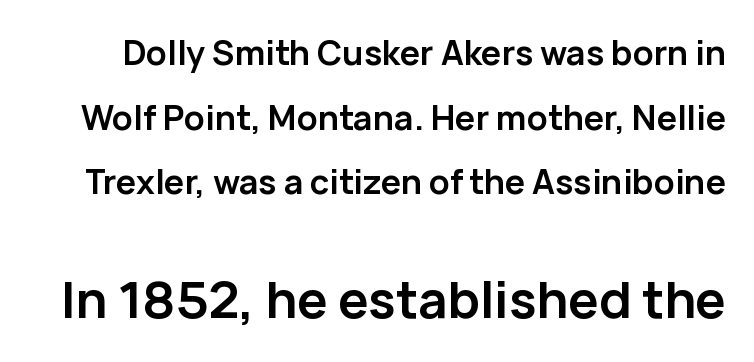
The strokes are fattened all the way to bold. Decoration check: the copy has no underline. Line spacing here is loose. The letters advance in unequal steps, a hallmark of proportional type. Between one letter and the next there's only the usual sliver of space. This sample uses an upright cut, with every glyph sitting square on the baseline.
